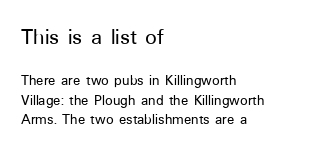
The strip under each line holds only bare page. This rendering uses left alignment, leaving the right contour irregular. Spacing between characters is what you'd get straight out of the box. The vertical gap from one line to the next is medium. A typesetter would mark this as roman, not italic.
